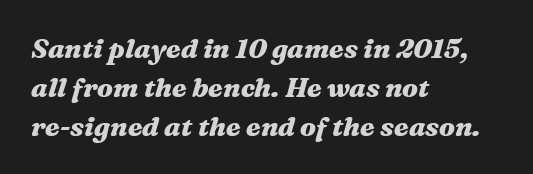
{"italic": "yes", "lean": "right", "slant_degrees": 16, "bold": "yes", "underline": "no", "align": "left", "line_spacing": "normal", "line_spacing_ratio": 1.44, "letter_spacing": "normal", "letter_spacing_em": 0.0, "glyph_px": 27}
